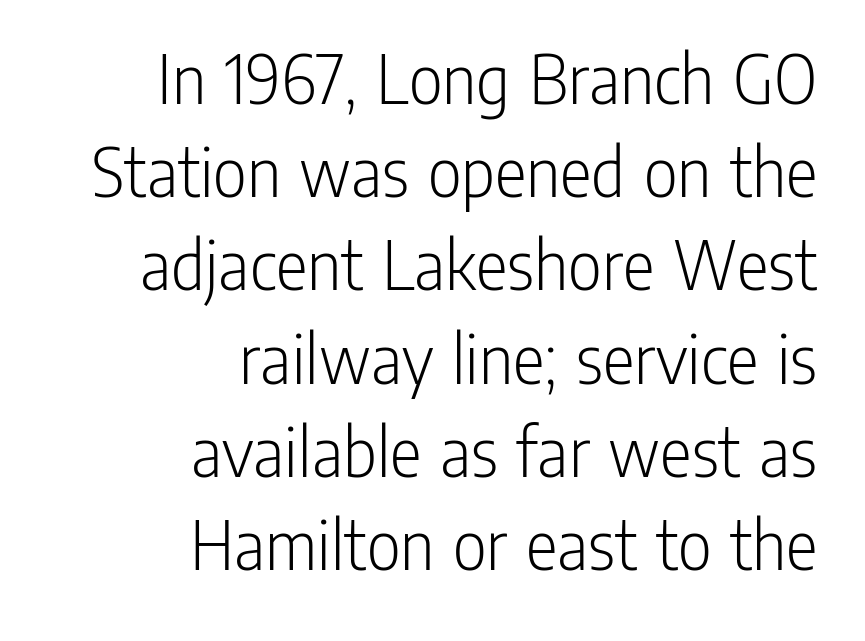
Q: Is the text bold? A: No.
Q: Is the text italic (slanted)? A: No, it is upright.
Q: Is the typeface a serif or a sans-serif typeface? A: Sans-serif.
Q: Is the text underlined? A: No.
Q: How is the paragraph aligned? A: Right-aligned.
Q: Is the spacing between letters normal or unusually wide? A: Normal.
Q: Is the spacing between lines tight, normal or loose? A: Normal.
Q: Width (condensed, normal, or wide)? A: Condensed.
Q: Stroke contrast? A: Low.
Q: x-height? A: Medium.
Q: Monospaced? A: No.
